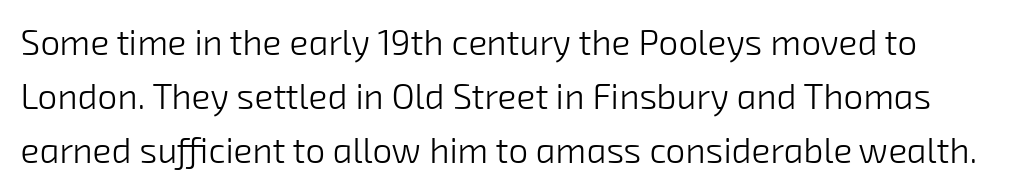
The image shows 35 px light sans-serif type; set normal line spacing (1.55x), normal letter spacing, not underlined; low stroke contrast and a medium x-height.
